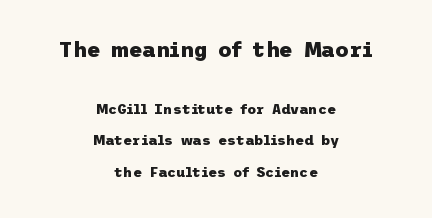
The zone under the glyphs is completely vacant. The whitespace from short lines is split evenly between both sides. Vertical strokes here are truly vertical. These lines keep a tight, regular rhythm from letter to letter. Is there much room between lines? Yes — plenty of vertical air separates them.
